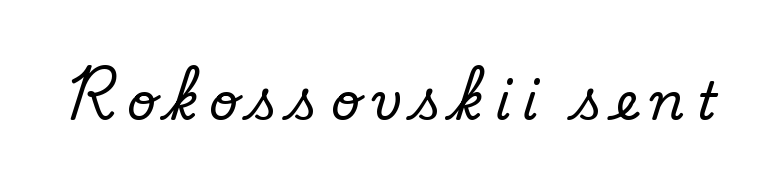
Q: Is the text bold? A: No.
Q: Is the typeface a serif or a sans-serif typeface? A: Sans-serif.
Q: Is the text underlined? A: No.
Q: Is the spacing between letters normal or unusually wide? A: Unusually wide.
Q: Width (condensed, normal, or wide)? A: Normal.
Q: Stroke contrast? A: Low.
Q: x-height? A: Small.
Q: Monospaced? A: No.
